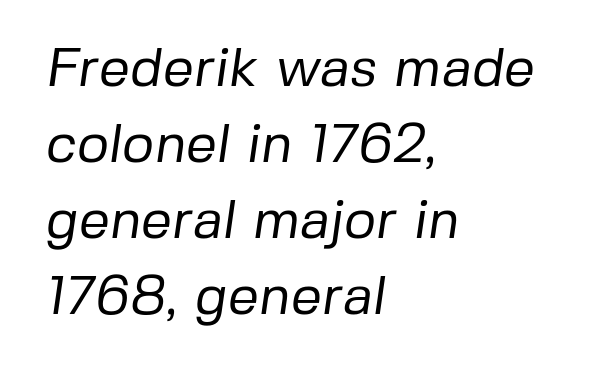
This sample has the flowing, uneven cadence of proportional lettering. Note: no serifs on the glyphs. A typesetter would call this zero additional tracking. The foot of each line stays bare and open. No extra ink here — the face is not bold.
